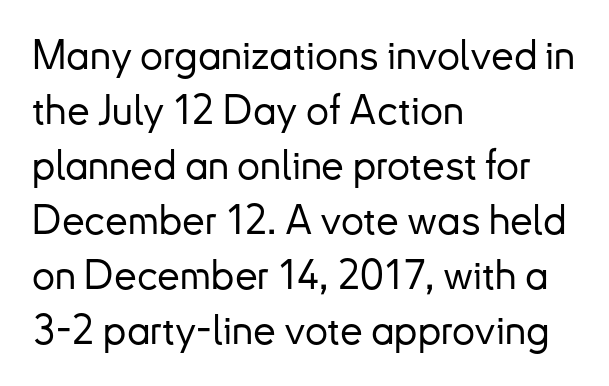
{"serif": "no", "italic": "no", "width": "normal", "stroke_contrast": "low", "x_height": "small", "monospaced": "no", "underline": "no", "align": "left", "line_spacing": "normal", "line_spacing_ratio": 1.34, "letter_spacing": "normal", "letter_spacing_em": 0.0, "glyph_px": 41}
